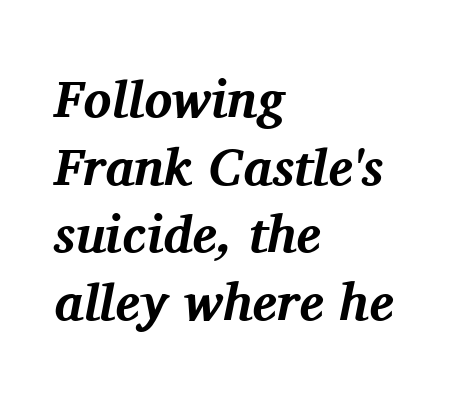
Q: Is the text bold? A: Yes.
Q: Is the text italic (slanted)? A: Yes, it leans right by about 11 degrees.
Q: Is the typeface a serif or a sans-serif typeface? A: Serif.
Q: Is the text underlined? A: No.
Q: How is the paragraph aligned? A: Left-aligned.
Q: Is the spacing between letters normal or unusually wide? A: Normal.
Q: Is the spacing between lines tight, normal or loose? A: Normal.
Q: Width (condensed, normal, or wide)? A: Normal.
Q: Stroke contrast? A: Medium.
Q: x-height? A: Medium.
Q: Monospaced? A: No.
